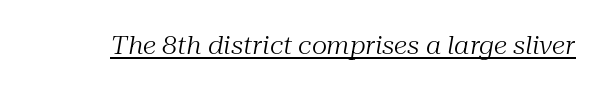
Q: Is the text bold? A: No.
Q: Is the text italic (slanted)? A: Yes, it leans right by about 10 degrees.
Q: Is the text underlined? A: Yes.
Q: Is the spacing between letters normal or unusually wide? A: Normal.
